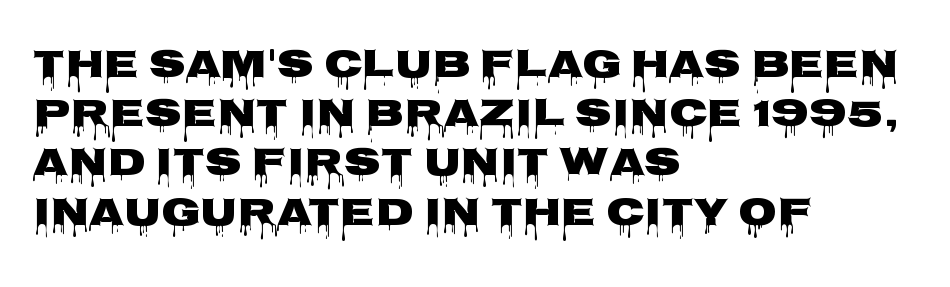
The image shows 40 px heavy, wide sans-serif type, upright; set left-aligned, line spacing 1.23x, normal letter spacing, not underlined; low stroke contrast and a large x-height.
